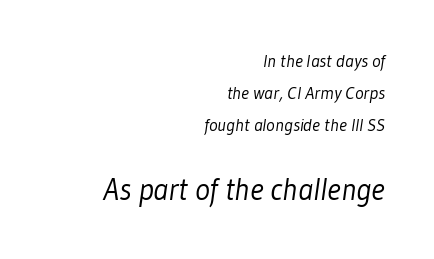
{"serif": "no", "bold": "no", "weight": "light", "width": "condensed", "stroke_contrast": "low", "x_height": "medium", "monospaced": "no", "underline": "no", "align": "right", "line_spacing_ratio": 1.77, "letter_spacing": "normal", "letter_spacing_em": 0.0, "larger_block": "second", "size_ratio": 1.72, "glyph_px": 31}
